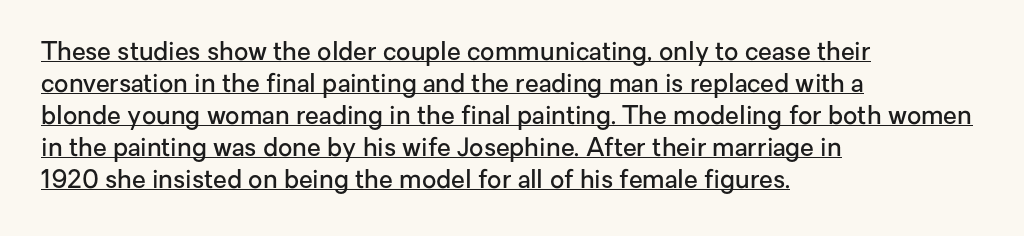
Quick note: interline space is typical. Compared with undecorated copy, this sample adds a rule below the words. Between one letter and the next there's only the usual sliver of space. Horizontally, the lines are justified to the leading edge only. This is the regular roman posture of the typeface.
